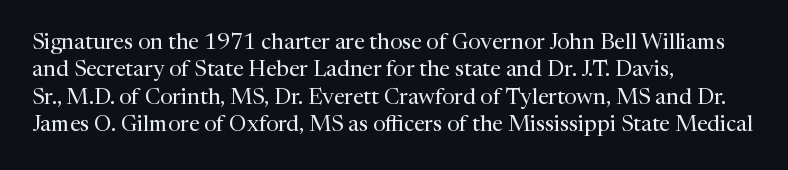
Q: Is the text bold? A: No.
Q: Is the text italic (slanted)? A: No, it is upright.
Q: Is the text underlined? A: No.
Q: How is the paragraph aligned? A: Left-aligned.
Q: Is the spacing between letters normal or unusually wide? A: Normal.
Q: Is the spacing between lines tight, normal or loose? A: Normal.
